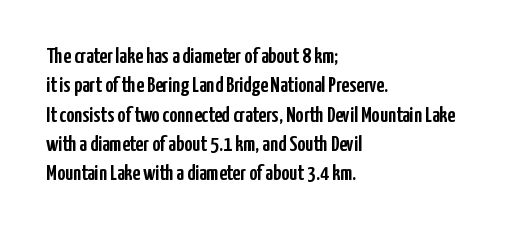
{"italic": "no", "underline": "no", "align": "left", "line_spacing": "normal", "line_spacing_ratio": 1.33, "letter_spacing": "normal", "letter_spacing_em": 0.0, "glyph_px": 22}
